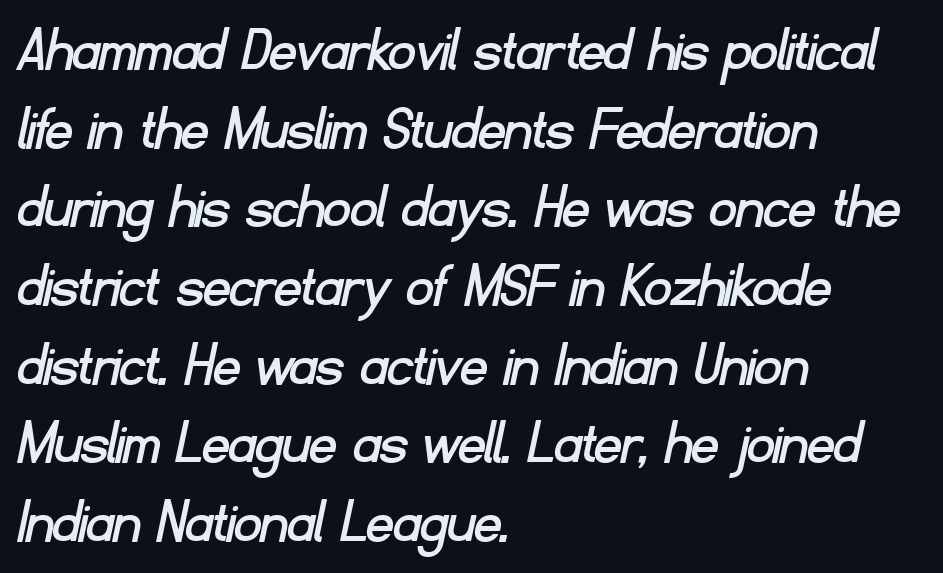
Characters follow at the spacing the type designer built in. Note the varied advance widths — an 'i' is clearly narrower than an 'm'. The baseline area is clear. The passage shown is typeset with a sans-serif family. One-word summary of the alignment: left.
